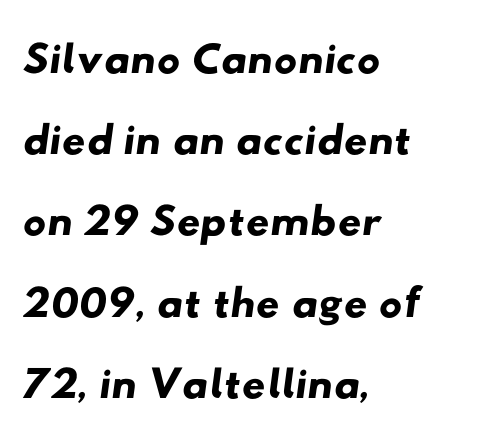
{"serif": "no", "width": "wide", "stroke_contrast": "low", "x_height": "small", "monospaced": "no", "underline": "no", "align": "left", "line_spacing": "normal", "line_spacing_ratio": 1.25, "letter_spacing": "normal", "letter_spacing_em": 0.0, "glyph_px": 65}
